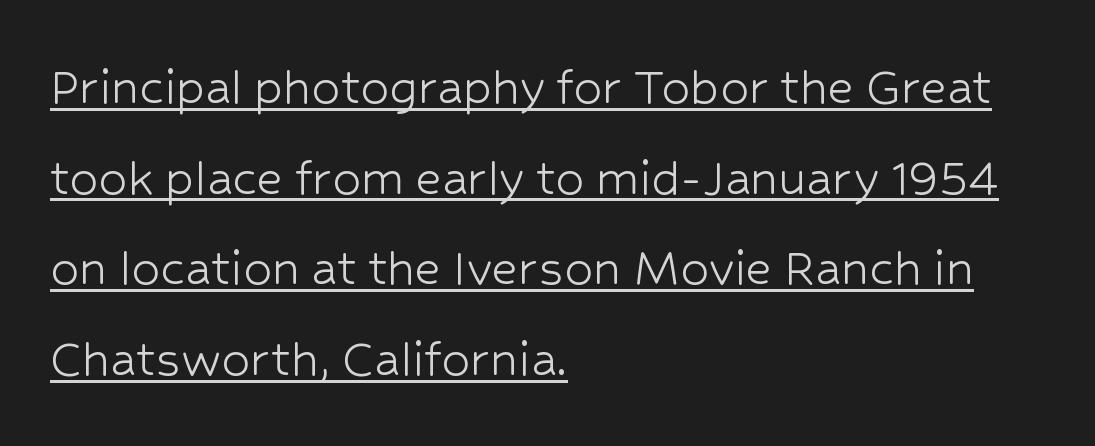
{"serif": "no", "italic": "no", "bold": "no", "weight": "light", "width": "normal", "stroke_contrast": "low", "x_height": "medium", "monospaced": "no", "underline": "yes", "align": "left", "line_spacing": "normal", "line_spacing_ratio": 1.59, "letter_spacing": "normal", "letter_spacing_em": 0.0, "glyph_px": 57}
